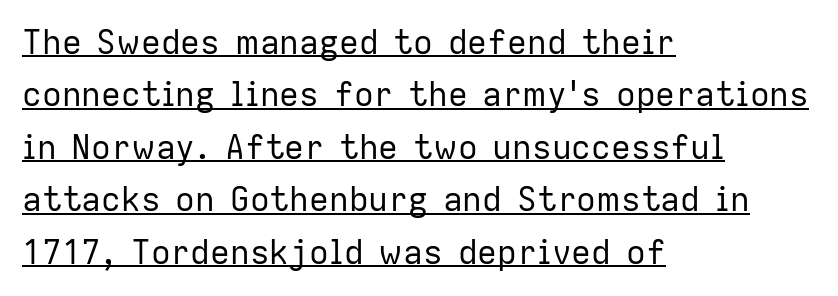
Q: Is the text bold? A: No.
Q: Is the text italic (slanted)? A: No, it is upright.
Q: Is the typeface a serif or a sans-serif typeface? A: Sans-serif.
Q: Is the text underlined? A: Yes.
Q: How is the paragraph aligned? A: Left-aligned.
Q: Is the spacing between letters normal or unusually wide? A: Normal.
Q: Is the spacing between lines tight, normal or loose? A: Normal.
Q: Width (condensed, normal, or wide)? A: Normal.
Q: Stroke contrast? A: Low.
Q: x-height? A: Medium.
Q: Monospaced? A: No.
